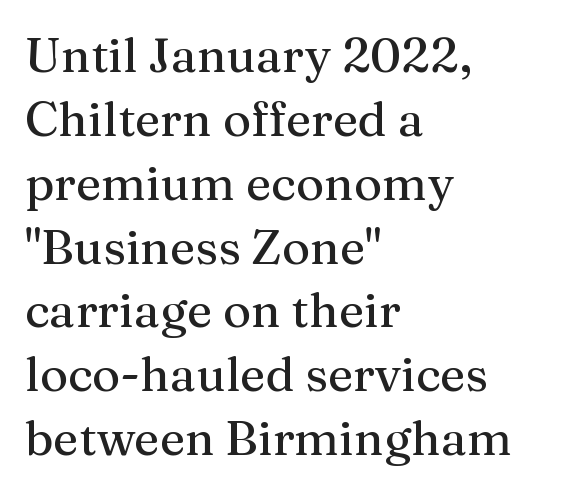
The image shows 48 px serif type, upright; set left-aligned, normal line spacing (1.33x), normal letter spacing, not underlined; medium stroke contrast and a medium x-height.
